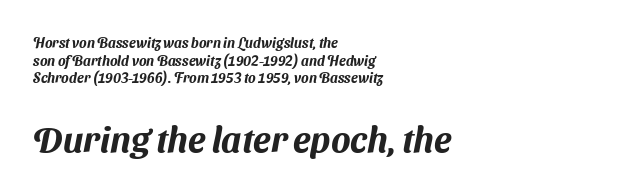
The image shows 36 px sans-serif type; set left-aligned, normal line spacing (1.26x), normal letter spacing, not underlined; the second (bottom) block is 2.57x larger; medium stroke contrast and a medium x-height.
